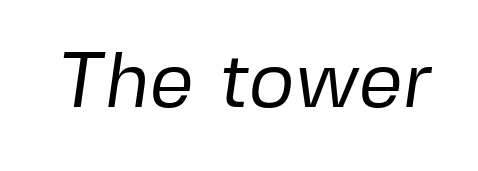
Are there feet on the stems? There aren't — it's a sans. Think standard paragraph weight, or any step lighter than that. The rendering uses natural spacing where letterforms have individual widths. Unmarked baselines from the first word to the last. How are the letters spaced? Ordinarily, with no added tracking.
